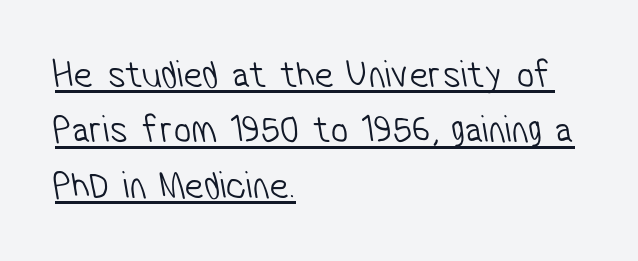
The image shows 39 px light, condensed sans-serif type; set left-aligned, normal line spacing (1.42x), normal letter spacing, underlined; low stroke contrast and a medium x-height.
